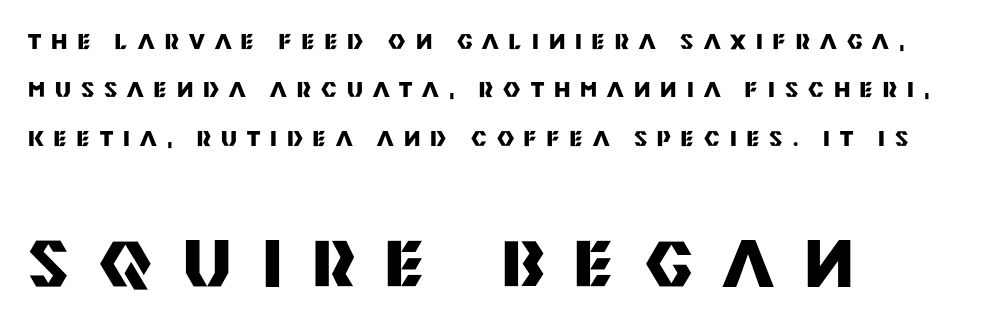
{"serif": "no", "italic": "no", "bold": "yes", "weight": "heavy", "width": "normal", "stroke_contrast": "medium", "x_height": "large", "monospaced": "no", "underline": "no", "align": "left", "line_spacing": "loose", "line_spacing_ratio": 2.3, "letter_spacing": "wide", "letter_spacing_em": 0.48, "larger_block": "second", "size_ratio": 3.05, "glyph_px": 64}
